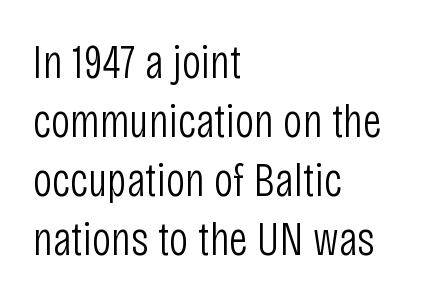
{"serif": "no", "italic": "no", "bold": "no", "weight": "light", "width": "condensed", "stroke_contrast": "low", "x_height": "large", "monospaced": "no", "underline": "no", "align": "left", "line_spacing_ratio": 1.23, "letter_spacing": "normal", "letter_spacing_em": 0.0, "glyph_px": 48}
